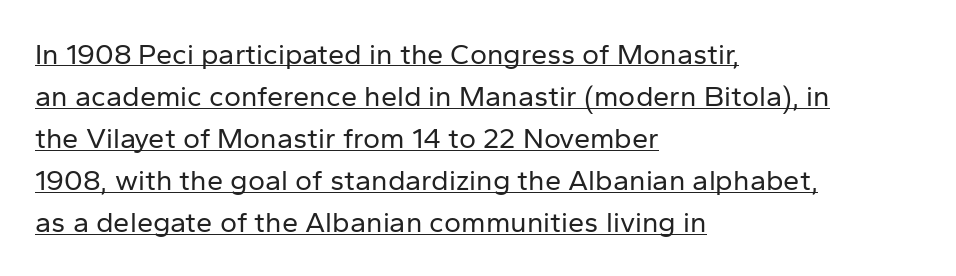
Q: Is the text bold? A: No.
Q: Is the text italic (slanted)? A: No, it is upright.
Q: Is the typeface a serif or a sans-serif typeface? A: Sans-serif.
Q: Is the text underlined? A: Yes.
Q: How is the paragraph aligned? A: Left-aligned.
Q: Is the spacing between letters normal or unusually wide? A: Normal.
Q: Is the spacing between lines tight, normal or loose? A: Normal.
Q: Width (condensed, normal, or wide)? A: Normal.
Q: Stroke contrast? A: Low.
Q: x-height? A: Medium.
Q: Monospaced? A: No.
